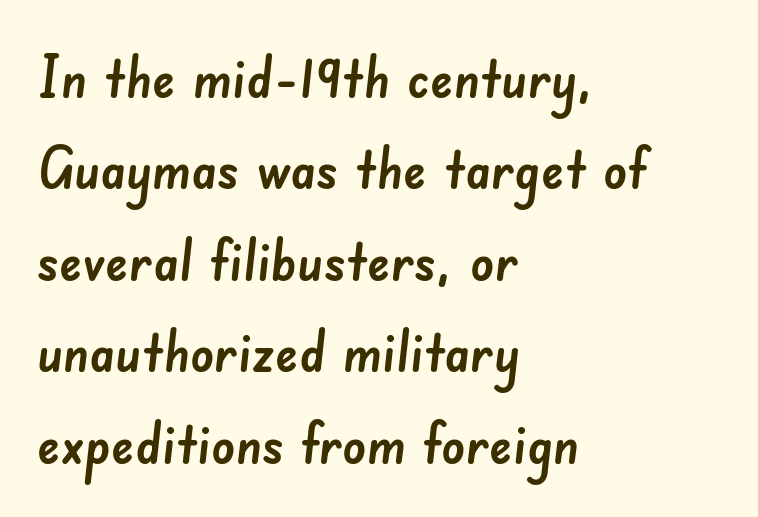
Each new line begins a customary step beneath the previous one. You could call the tracking neutral — neither tight nor loose. Caption: multi-line text, flush left, ragged right. Nothing sits at the stroke ends, so this counts as sans-serif.
